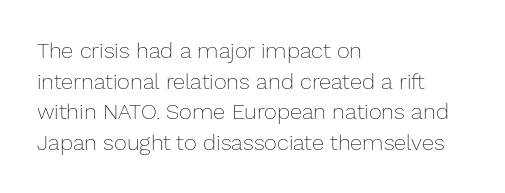
The image shows 22 px text type, upright; set left-aligned, normal line spacing (1.39x), normal letter spacing, not underlined.
